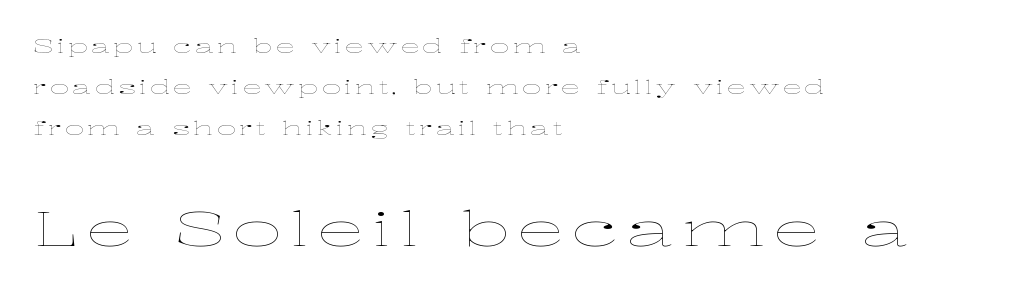
{"italic": "no", "bold": "no", "weight": "thin", "width": "wide", "stroke_contrast": "low", "x_height": "medium", "monospaced": "no", "underline": "no", "align": "left", "line_spacing": "loose", "line_spacing_ratio": 2.16, "larger_block": "second", "size_ratio": 2.53, "glyph_px": 48}
